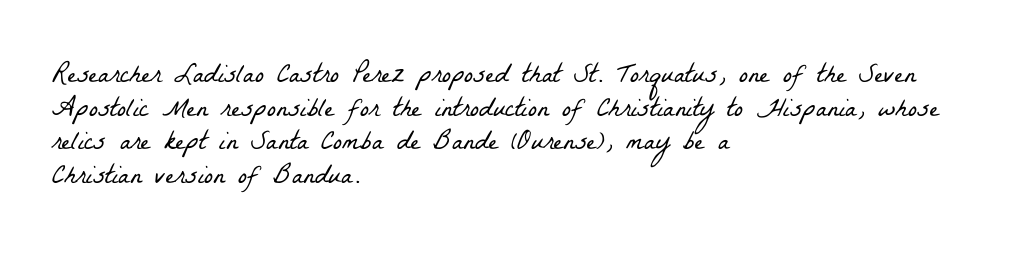
Q: Is the text bold? A: No.
Q: Is the text underlined? A: No.
Q: How is the paragraph aligned? A: Left-aligned.
Q: Is the spacing between letters normal or unusually wide? A: Normal.
Q: Is the spacing between lines tight, normal or loose? A: Normal.
